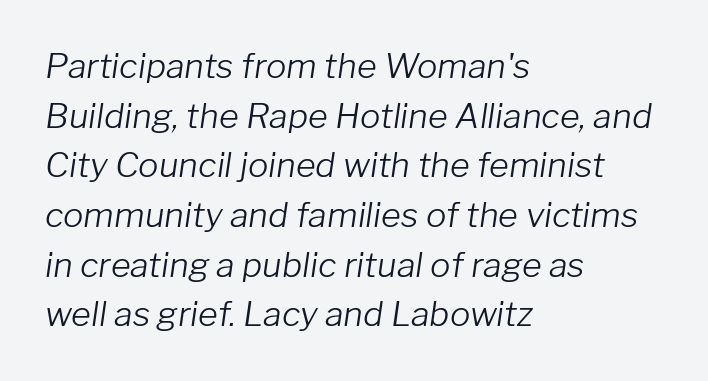
The image shows 34 px light type, italic (leaning right); set left-aligned, normal line spacing (1.46x), normal letter spacing, not underlined; low stroke contrast and a medium x-height.
